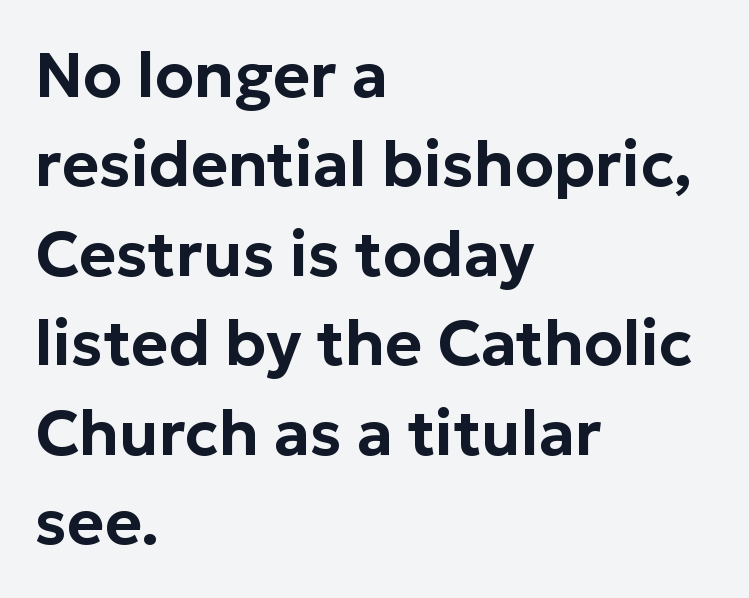
The image shows 63 px sans-serif type, upright; set left-aligned, normal line spacing (1.42x), normal letter spacing, not underlined; low stroke contrast and a medium x-height.
